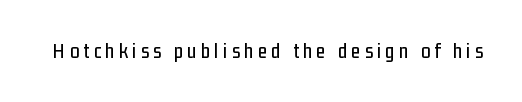
{"italic": "no", "underline": "no", "letter_spacing": "wide", "letter_spacing_em": 0.2, "glyph_px": 21}
